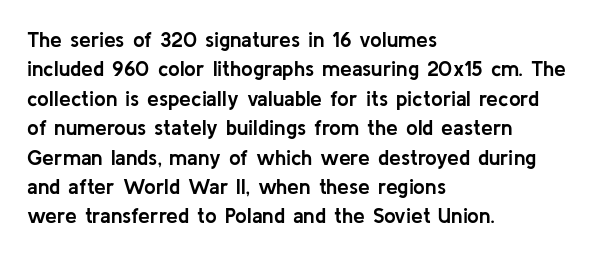
The image shows 21 px bold type, upright; set left-aligned, normal line spacing (1.4x), normal letter spacing, not underlined.
